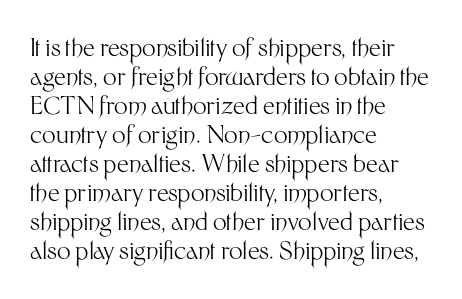
{"italic": "no", "bold": "no", "underline": "no", "align": "left", "line_spacing_ratio": 1.21, "letter_spacing": "normal", "letter_spacing_em": 0.0, "glyph_px": 24}
